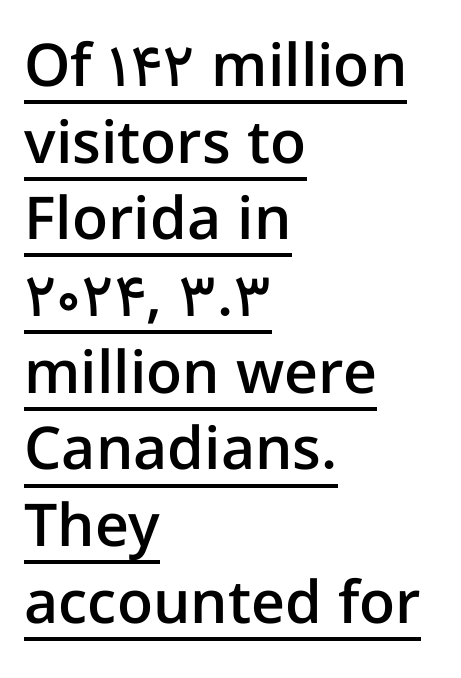
This block has exactly the height ordinary leading produces. Is the block centered? No — it sits flush against the left margin. This sample uses a sans-serif face. Honestly, the underline is the first thing you notice here. Here the designer chose a conventional face with non-uniform glyph widths. Is the letter spacing exaggerated? No — it looks like the ordinary default.
